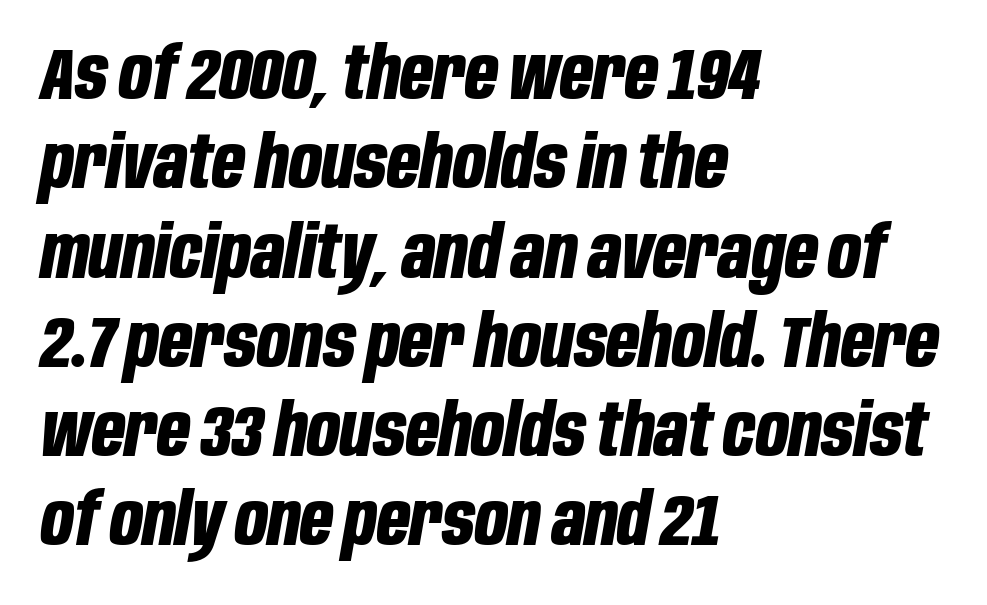
{"italic": "yes", "lean": "right", "slant_degrees": 10, "bold": "yes", "weight": "bold", "width": "condensed", "stroke_contrast": "low", "x_height": "large", "monospaced": "no", "underline": "no", "align": "left", "line_spacing_ratio": 1.24, "letter_spacing": "normal", "letter_spacing_em": 0.0, "glyph_px": 72}
